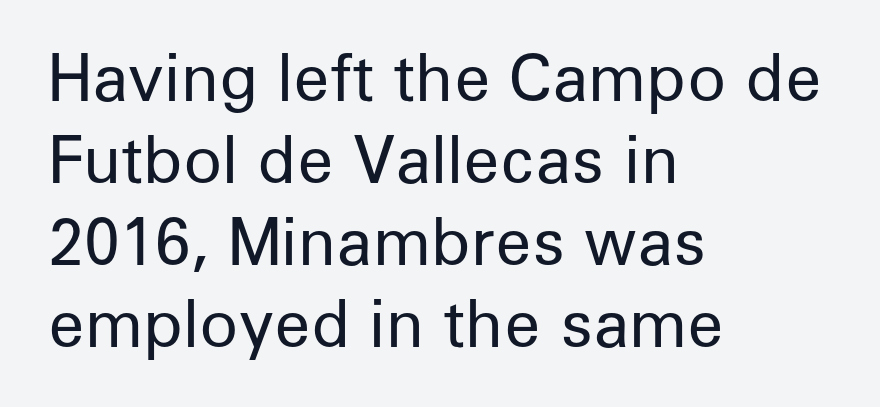
The image shows 64 px regular-weight sans-serif type, upright; set left-aligned, normal line spacing (1.28x), normal letter spacing, not underlined; low stroke contrast and a medium x-height.
